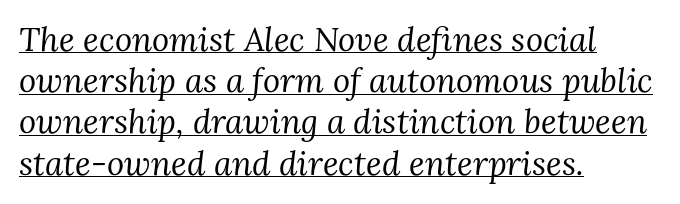
The image shows 33 px regular-weight serif type, italic (leaning right); set left-aligned, normal line spacing (1.25x), normal letter spacing, underlined; medium stroke contrast and a medium x-height.
